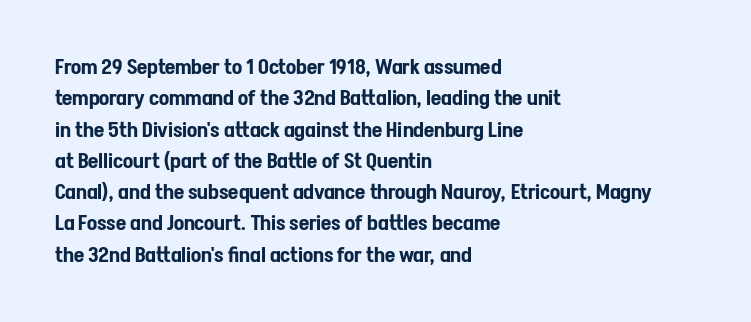
Q: Is the text italic (slanted)? A: No, it is upright.
Q: Is the text underlined? A: No.
Q: How is the paragraph aligned? A: Left-aligned.
Q: Is the spacing between letters normal or unusually wide? A: Normal.
Q: Is the spacing between lines tight, normal or loose? A: Normal.
